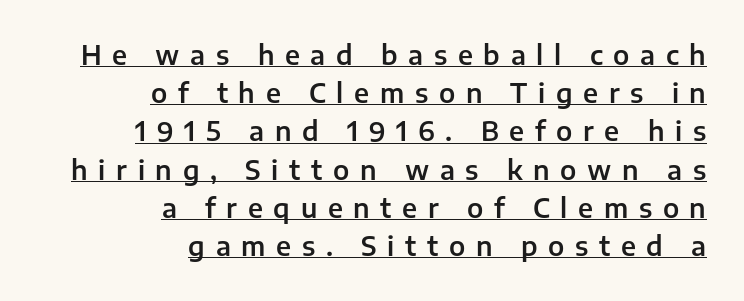
Q: Is the text italic (slanted)? A: No, it is upright.
Q: Is the text underlined? A: Yes.
Q: How is the paragraph aligned? A: Right-aligned.
Q: Is the spacing between letters normal or unusually wide? A: Unusually wide.
Q: Is the spacing between lines tight, normal or loose? A: Normal.
